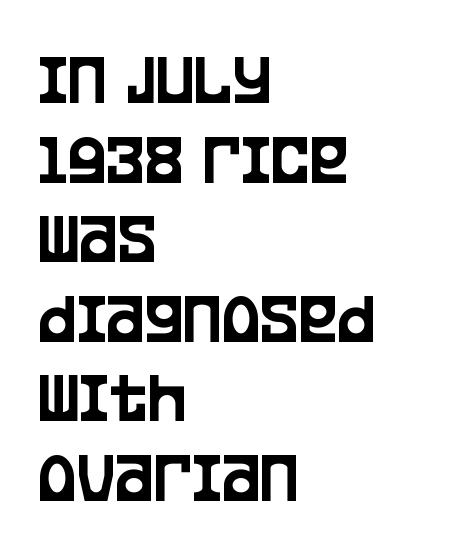
Q: Is the text italic (slanted)? A: No, it is upright.
Q: Is the typeface a serif or a sans-serif typeface? A: Sans-serif.
Q: Is the text underlined? A: No.
Q: How is the paragraph aligned? A: Left-aligned.
Q: Is the spacing between letters normal or unusually wide? A: Normal.
Q: Is the spacing between lines tight, normal or loose? A: Tight.
Q: Width (condensed, normal, or wide)? A: Condensed.
Q: Stroke contrast? A: Low.
Q: x-height? A: Large.
Q: Monospaced? A: No.
